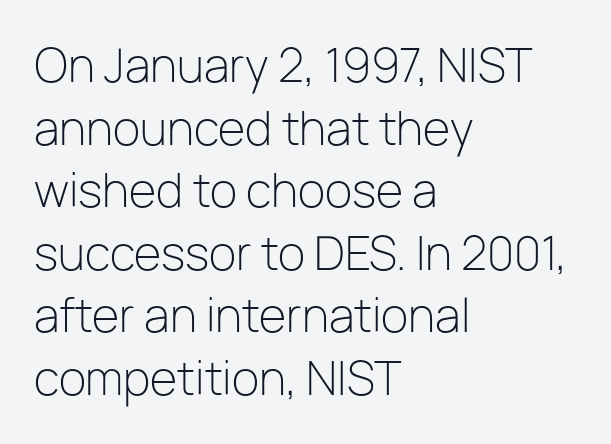
{"serif": "no", "italic": "no", "bold": "no", "weight": "light", "width": "normal", "stroke_contrast": "low", "x_height": "medium", "monospaced": "no", "underline": "no", "align": "left", "line_spacing": "normal", "line_spacing_ratio": 1.39, "letter_spacing": "normal", "letter_spacing_em": 0.0, "glyph_px": 45}
